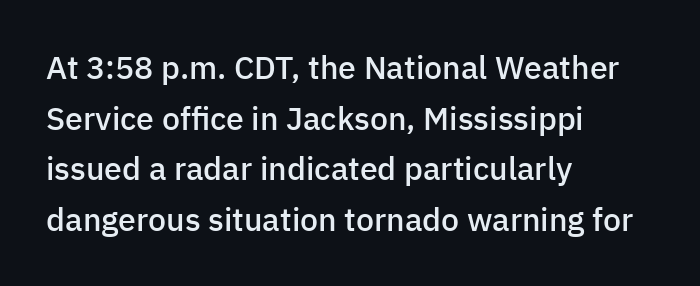
Q: Is the text bold? A: Semi-bold.
Q: Is the text italic (slanted)? A: No, it is upright.
Q: Is the typeface a serif or a sans-serif typeface? A: Sans-serif.
Q: Is the text underlined? A: No.
Q: How is the paragraph aligned? A: Left-aligned.
Q: Is the spacing between letters normal or unusually wide? A: Normal.
Q: Is the spacing between lines tight, normal or loose? A: Normal.
Q: Width (condensed, normal, or wide)? A: Normal.
Q: Stroke contrast? A: Low.
Q: x-height? A: Medium.
Q: Monospaced? A: No.
